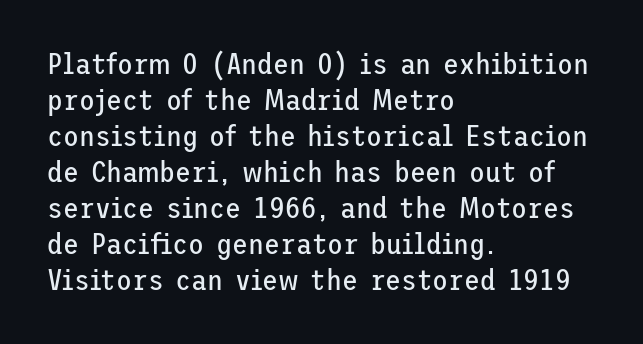
Notice how the stems are strictly vertical — no italics here. The cut favours lightness, reaching ordinary text weight at its darkest. Letter spacing: default. The typeface chosen for these lines omits serifs.
